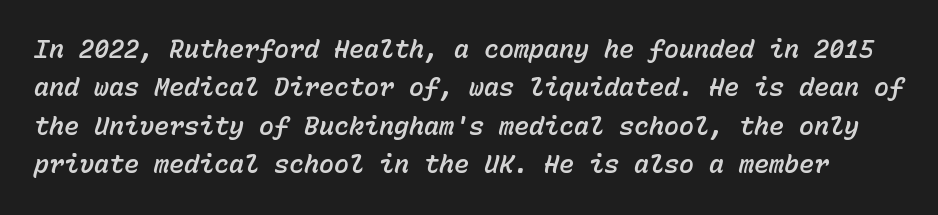
The space directly below the letters is spotless. It's the slanting kind of type. Default kerning and tracking; the words read as compact shapes. A typesetter would call this leading conventional body-copy spacing.
